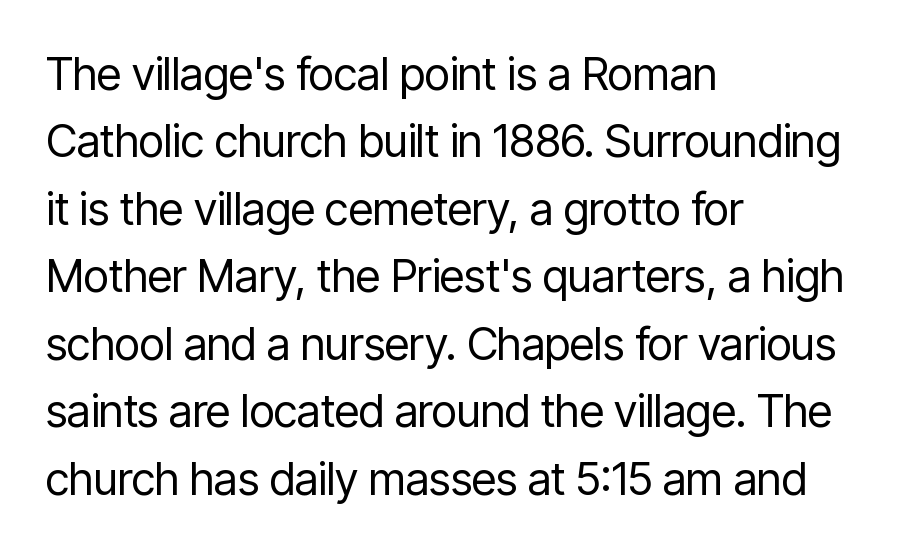
The image shows 45 px regular-weight, condensed sans-serif type, upright; set left-aligned, normal line spacing (1.5x), normal letter spacing, not underlined; low stroke contrast and a medium x-height.
